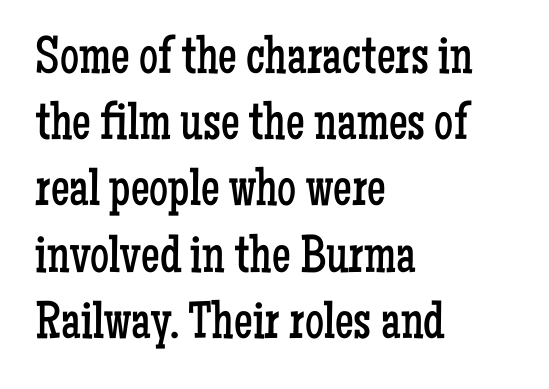
{"serif": "yes", "italic": "no", "bold": "no", "weight": "regular", "width": "condensed", "stroke_contrast": "low", "x_height": "medium", "monospaced": "no", "underline": "no", "align": "left", "line_spacing": "normal", "line_spacing_ratio": 1.25, "letter_spacing": "normal", "letter_spacing_em": 0.0, "glyph_px": 53}
